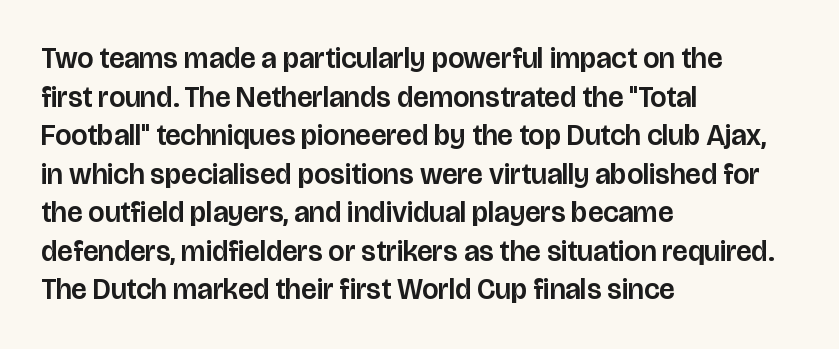
The image shows 29 px sans-serif type, upright; set left-aligned, normal line spacing (1.33x), normal letter spacing, not underlined; low stroke contrast and a large x-height.
